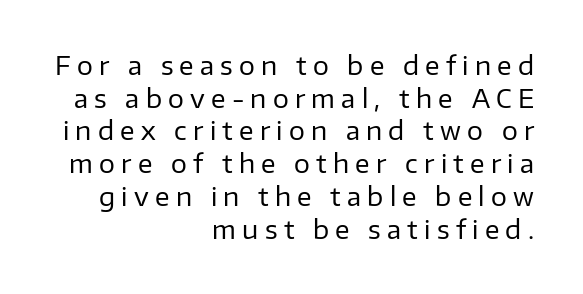
{"italic": "no", "bold": "no", "underline": "no", "align": "right", "line_spacing": "normal", "line_spacing_ratio": 1.31, "letter_spacing": "wide", "letter_spacing_em": 0.25, "glyph_px": 25}
